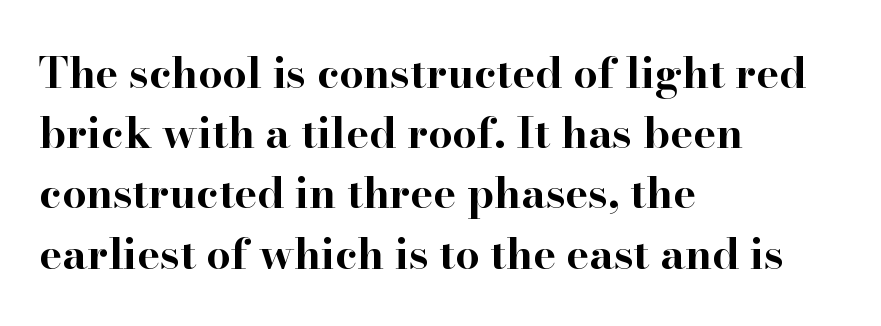
{"serif": "yes", "italic": "no", "bold": "yes", "weight": "bold", "width": "wide", "stroke_contrast": "high", "x_height": "small", "monospaced": "no", "underline": "no", "align": "left", "line_spacing": "normal", "line_spacing_ratio": 1.4, "letter_spacing": "normal", "letter_spacing_em": 0.0, "glyph_px": 43}
